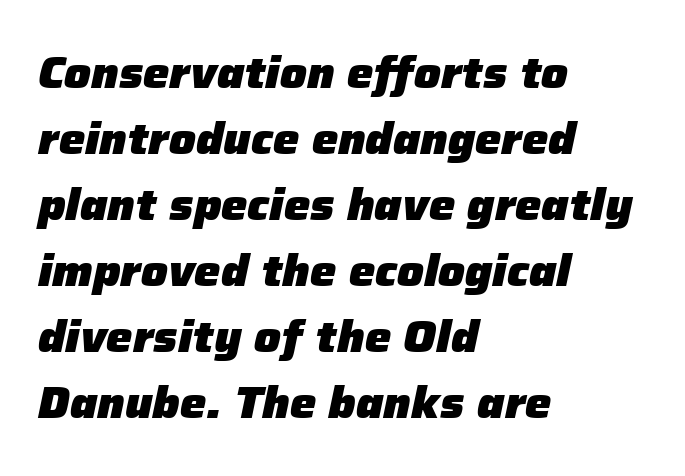
Q: Is the text bold? A: Yes.
Q: Is the text italic (slanted)? A: Yes, it leans right by about 12 degrees.
Q: Is the text underlined? A: No.
Q: How is the paragraph aligned? A: Left-aligned.
Q: Is the spacing between letters normal or unusually wide? A: Normal.
Q: Is the spacing between lines tight, normal or loose? A: Normal.
Q: Width (condensed, normal, or wide)? A: Normal.
Q: Stroke contrast? A: Low.
Q: x-height? A: Medium.
Q: Monospaced? A: No.
